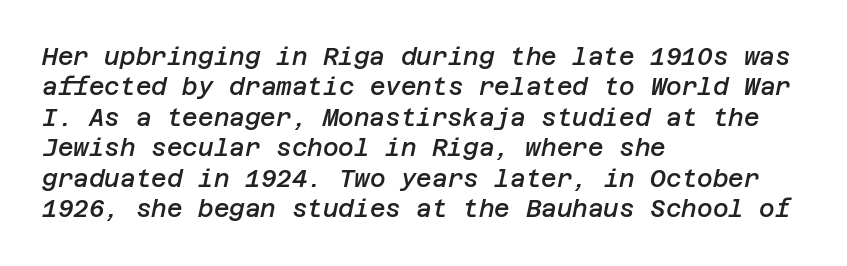
{"italic": "yes", "lean": "right", "slant_degrees": 12, "bold": "semi", "underline": "no", "align": "left", "line_spacing": "normal", "line_spacing_ratio": 1.27, "letter_spacing": "normal", "letter_spacing_em": 0.0, "glyph_px": 24}
